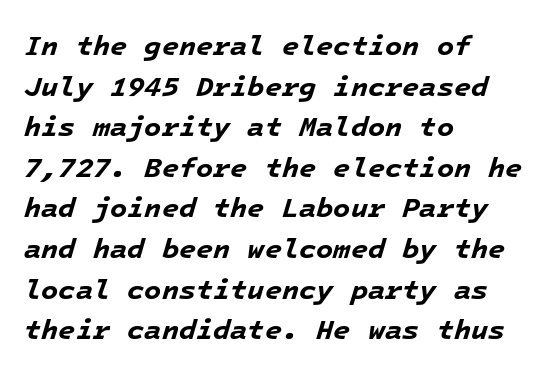
The image shows 28 px bold type, italic (leaning right), monospaced; set left-aligned, normal line spacing (1.45x), normal letter spacing, not underlined; low stroke contrast and a medium x-height.
